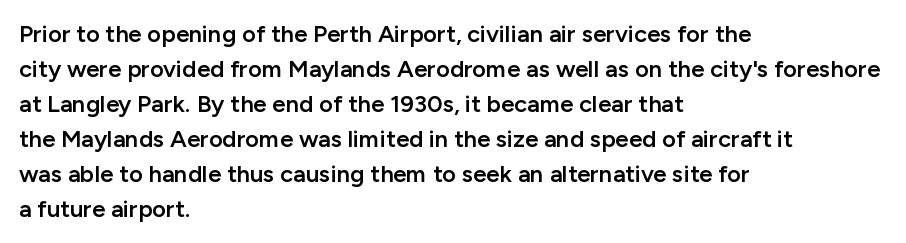
{"italic": "no", "bold": "semi", "underline": "no", "align": "left", "line_spacing": "normal", "line_spacing_ratio": 1.46, "letter_spacing": "normal", "letter_spacing_em": 0.0, "glyph_px": 24}
